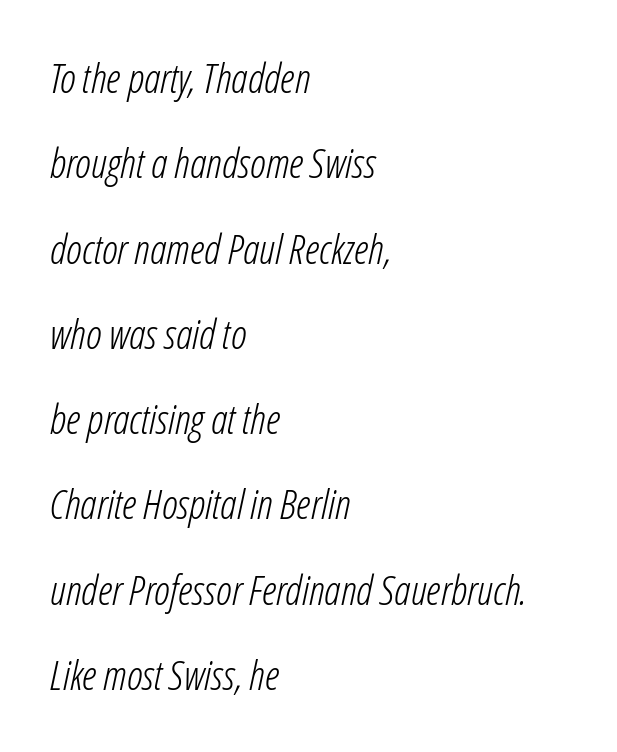
{"italic": "yes", "lean": "right", "slant_degrees": 12, "bold": "no", "weight": "light", "width": "condensed", "stroke_contrast": "low", "x_height": "medium", "monospaced": "no", "underline": "no", "align": "left", "line_spacing": "loose", "line_spacing_ratio": 2.08, "letter_spacing": "normal", "letter_spacing_em": 0.0, "glyph_px": 41}
